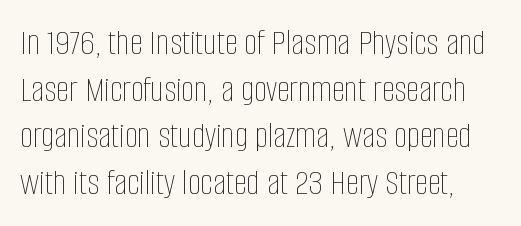
Q: Is the text bold? A: No.
Q: Is the text italic (slanted)? A: No, it is upright.
Q: Is the text underlined? A: No.
Q: Is the spacing between letters normal or unusually wide? A: Normal.
Q: Is the spacing between lines tight, normal or loose? A: Normal.
Q: Width (condensed, normal, or wide)? A: Condensed.
Q: Stroke contrast? A: Low.
Q: x-height? A: Large.
Q: Monospaced? A: No.
